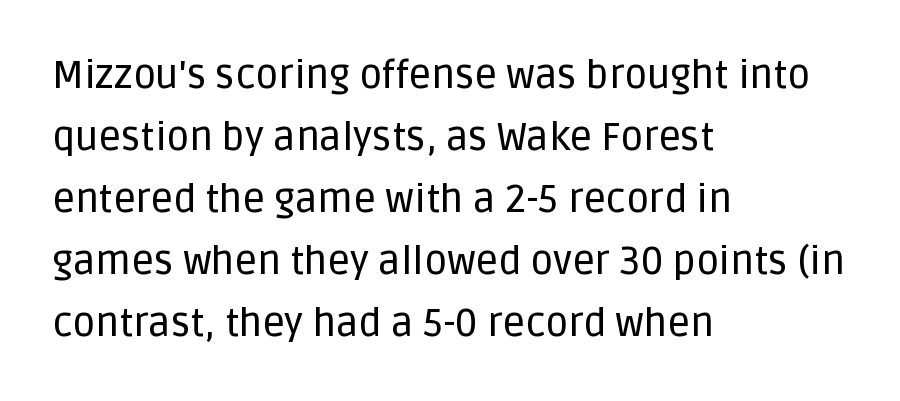
The ragged edge is on the right, which tells us the setting is flush left. Reading down the column, the eye jumps a familiar distance to each next line. When letters stand straight like this, we call the style roman or upright. These lines are rendered in a variable-pitch font. Note: no serifs on the glyphs.
